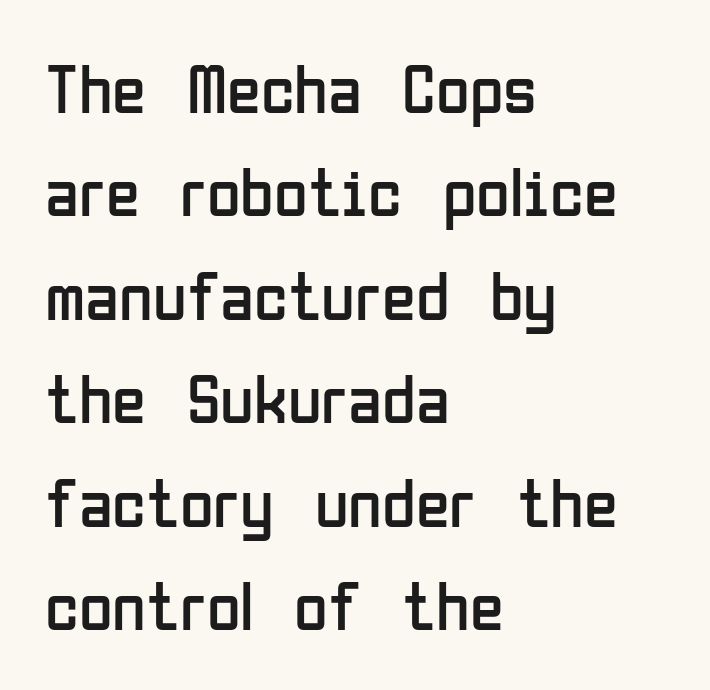
The image shows 69 px regular-weight, condensed sans-serif type, upright; set left-aligned, normal line spacing (1.5x), normal letter spacing, not underlined; low stroke contrast and a medium x-height.
